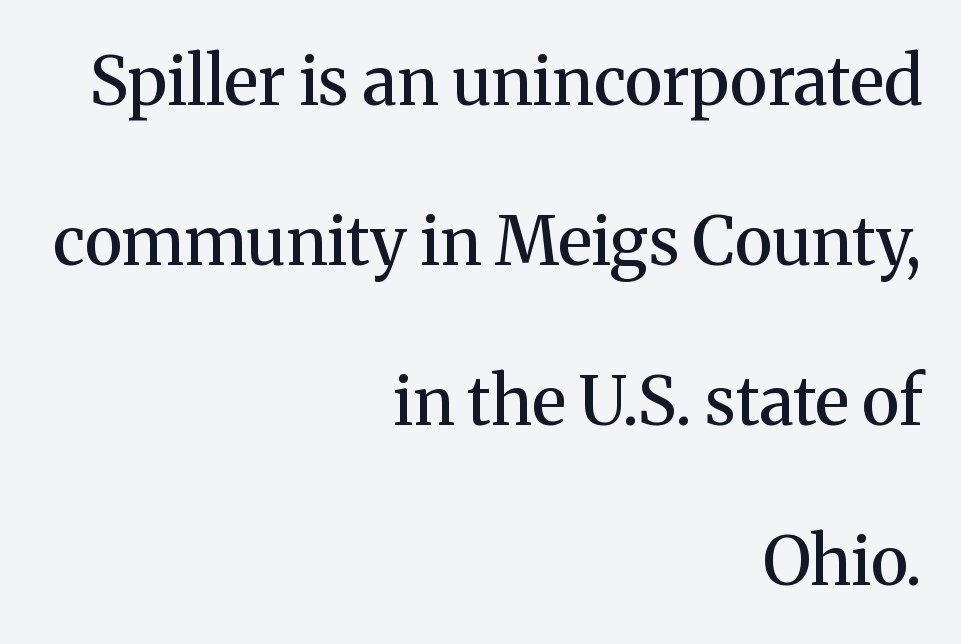
Q: Is the text bold? A: Semi-bold.
Q: Is the text italic (slanted)? A: No, it is upright.
Q: Is the typeface a serif or a sans-serif typeface? A: Serif.
Q: Is the text underlined? A: No.
Q: How is the paragraph aligned? A: Right-aligned.
Q: Is the spacing between letters normal or unusually wide? A: Normal.
Q: Is the spacing between lines tight, normal or loose? A: Loose.
Q: Width (condensed, normal, or wide)? A: Normal.
Q: Stroke contrast? A: Medium.
Q: x-height? A: Medium.
Q: Monospaced? A: No.
